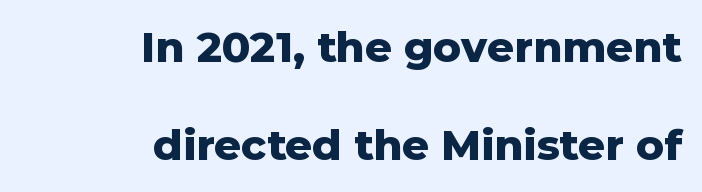
{"serif": "no", "italic": "no", "bold": "yes", "weight": "heavy", "width": "normal", "stroke_contrast": "low", "x_height": "medium", "monospaced": "no", "underline": "no", "align": "right", "line_spacing": "loose", "line_spacing_ratio": 2.33, "letter_spacing": "normal", "letter_spacing_em": 0.0, "glyph_px": 42}
